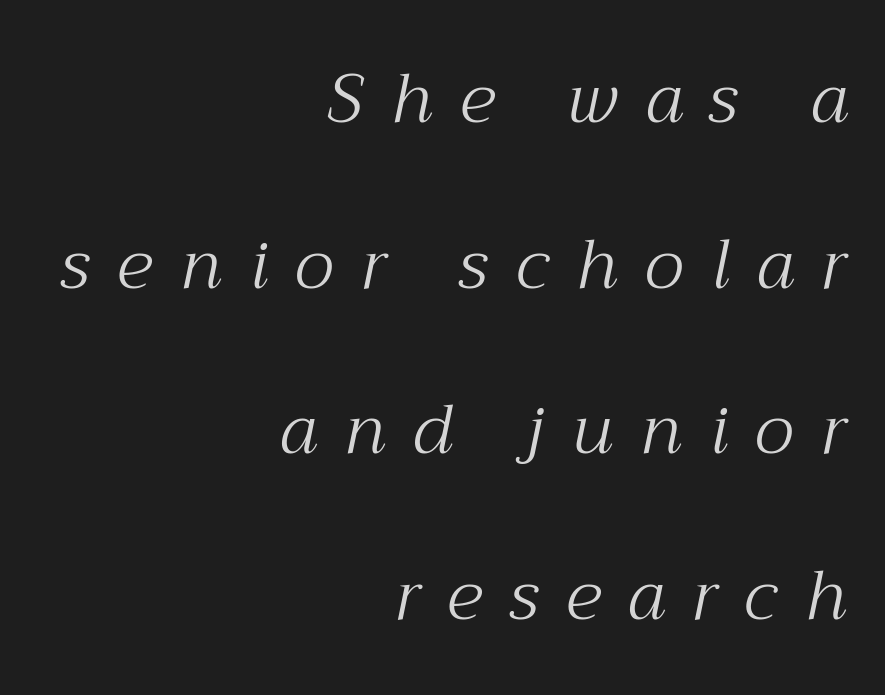
The image shows 69 px light serif type, italic (leaning right); set right-aligned, loose line spacing (2.4x), unusually wide letter spacing (+0.4 em), not underlined; medium stroke contrast and a medium x-height.
